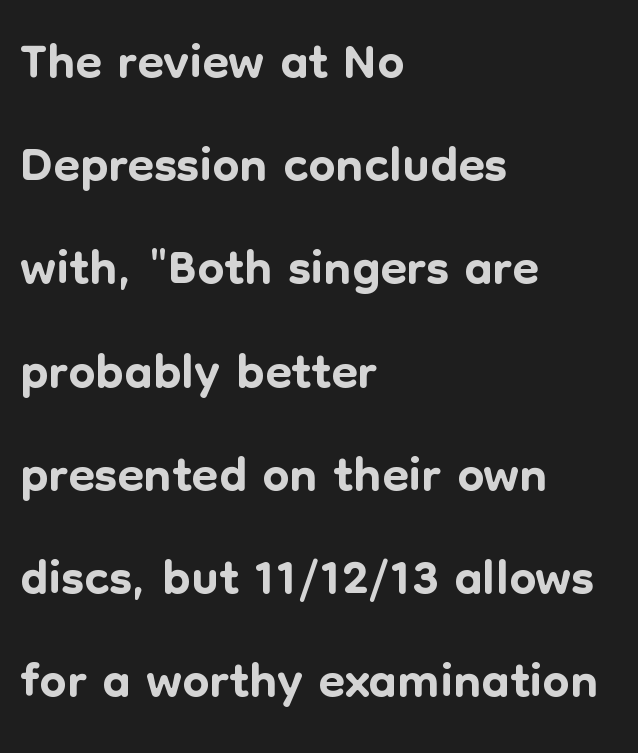
{"serif": "no", "italic": "no", "width": "normal", "stroke_contrast": "low", "x_height": "medium", "monospaced": "no", "underline": "no", "align": "left", "line_spacing": "normal", "line_spacing_ratio": 1.34, "letter_spacing": "normal", "letter_spacing_em": 0.0, "glyph_px": 77}
